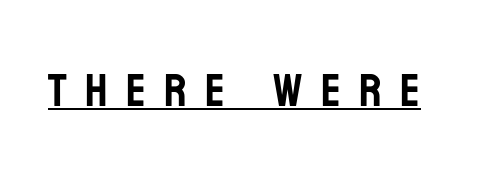
The image shows 47 px condensed sans-serif type, upright; set unusually wide letter spacing (+0.39 em), underlined; low stroke contrast and a large x-height.
